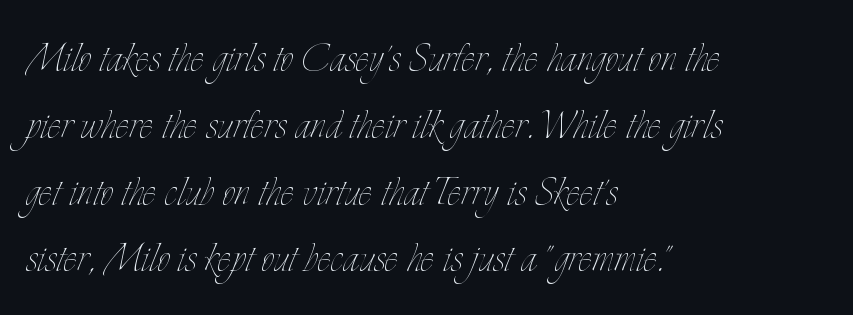
{"bold": "no", "weight": "thin", "width": "condensed", "stroke_contrast": "low", "x_height": "small", "monospaced": "no", "underline": "no", "align": "left", "line_spacing": "normal", "line_spacing_ratio": 1.31, "letter_spacing": "normal", "letter_spacing_em": 0.0, "glyph_px": 51}
